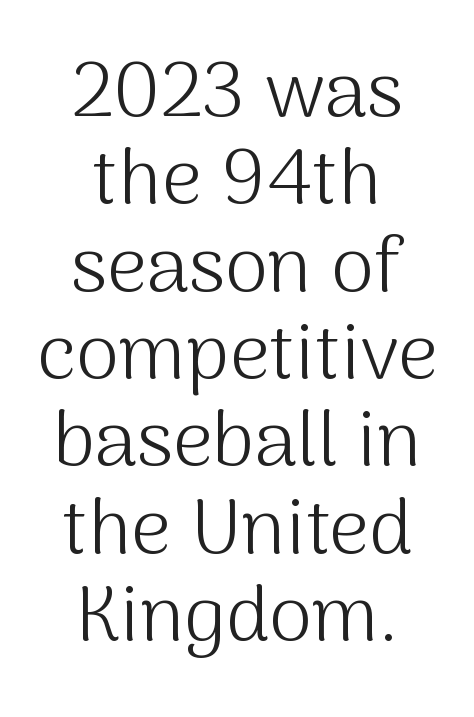
Q: Is the text bold? A: No.
Q: Is the text italic (slanted)? A: No, it is upright.
Q: Is the typeface a serif or a sans-serif typeface? A: Sans-serif.
Q: Is the text underlined? A: No.
Q: How is the paragraph aligned? A: Centered.
Q: Is the spacing between letters normal or unusually wide? A: Normal.
Q: Is the spacing between lines tight, normal or loose? A: Tight.
Q: Width (condensed, normal, or wide)? A: Normal.
Q: Stroke contrast? A: Medium.
Q: x-height? A: Medium.
Q: Monospaced? A: No.
